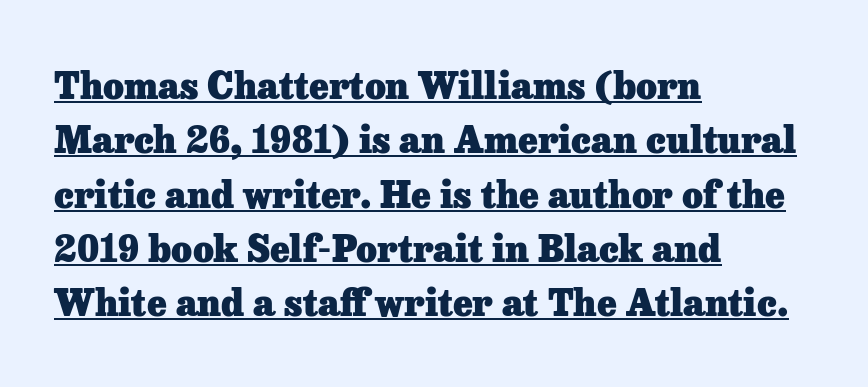
Q: Is the text bold? A: Yes.
Q: Is the text italic (slanted)? A: No, it is upright.
Q: Is the typeface a serif or a sans-serif typeface? A: Serif.
Q: Is the text underlined? A: Yes.
Q: How is the paragraph aligned? A: Left-aligned.
Q: Is the spacing between letters normal or unusually wide? A: Normal.
Q: Is the spacing between lines tight, normal or loose? A: Normal.
Q: Width (condensed, normal, or wide)? A: Normal.
Q: Stroke contrast? A: Low.
Q: x-height? A: Medium.
Q: Monospaced? A: No.
